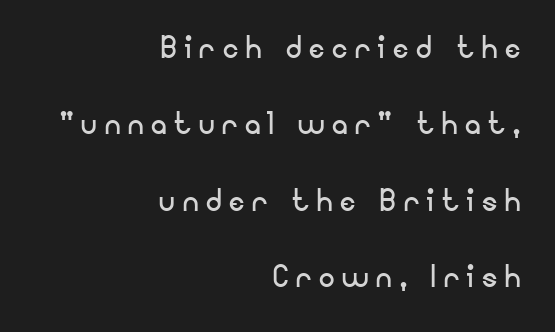
{"serif": "no", "italic": "no", "bold": "no", "weight": "regular", "width": "normal", "stroke_contrast": "low", "x_height": "small", "monospaced": "no", "underline": "no", "align": "right", "line_spacing": "loose", "line_spacing_ratio": 1.96, "letter_spacing": "wide", "letter_spacing_em": 0.2, "glyph_px": 39}
